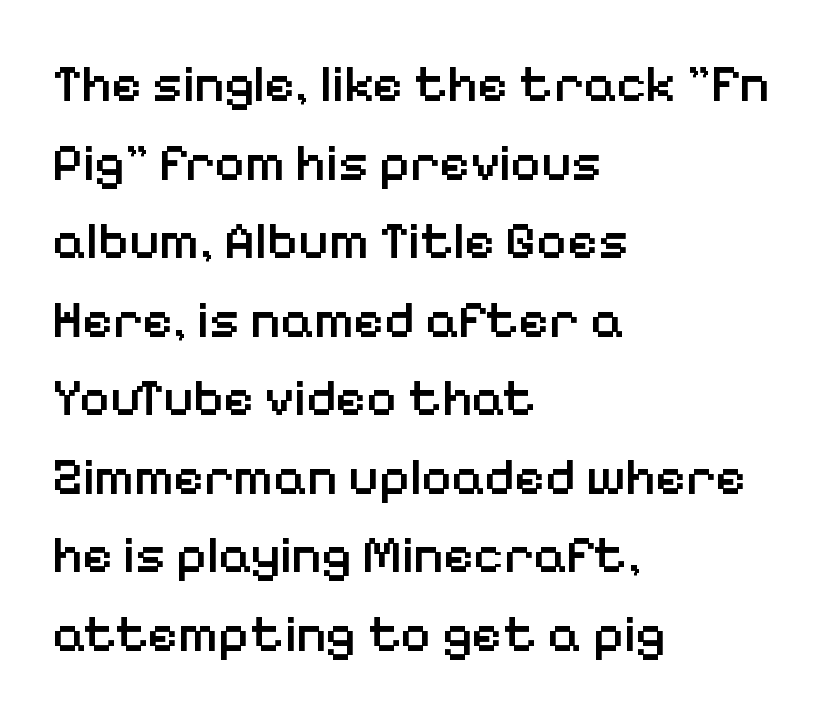
Q: Is the text bold? A: Semi-bold.
Q: Is the text italic (slanted)? A: No, it is upright.
Q: Is the typeface a serif or a sans-serif typeface? A: Sans-serif.
Q: Is the text underlined? A: No.
Q: How is the paragraph aligned? A: Left-aligned.
Q: Is the spacing between letters normal or unusually wide? A: Normal.
Q: Is the spacing between lines tight, normal or loose? A: Normal.
Q: Width (condensed, normal, or wide)? A: Normal.
Q: Stroke contrast? A: Low.
Q: x-height? A: Medium.
Q: Monospaced? A: No.
